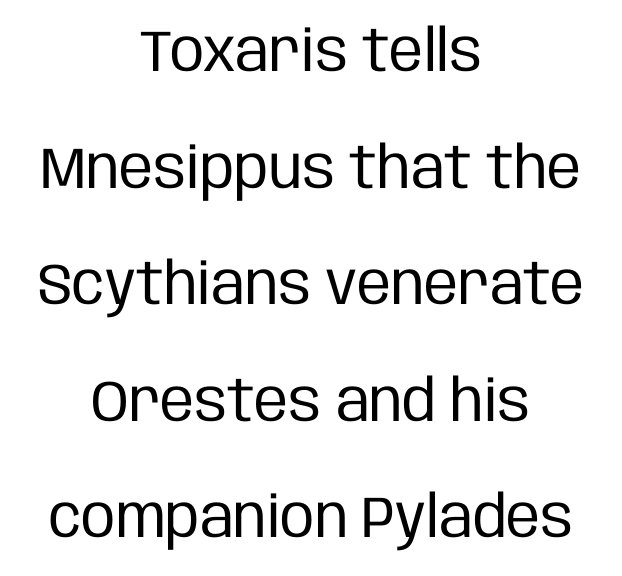
Weight: in the light-to-regular range. Just letters on the line, the space beneath them empty. This rendering uses center alignment, leaving both contours irregular but symmetric. Inter-character spacing is left at the font's built-in metrics.
